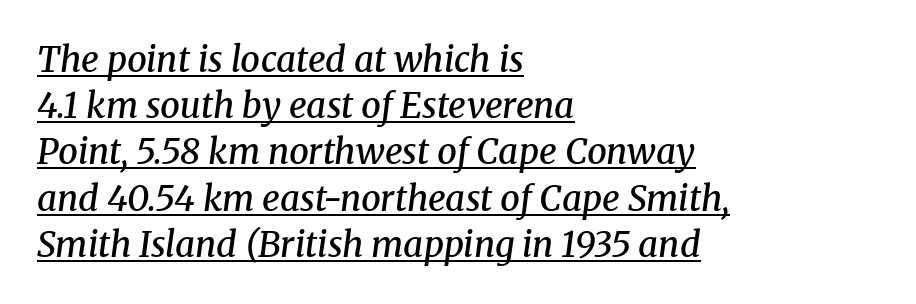
The image shows 35 px semibold serif type, italic (leaning right); set left-aligned, normal line spacing (1.32x), normal letter spacing, underlined; medium stroke contrast and a medium x-height.
